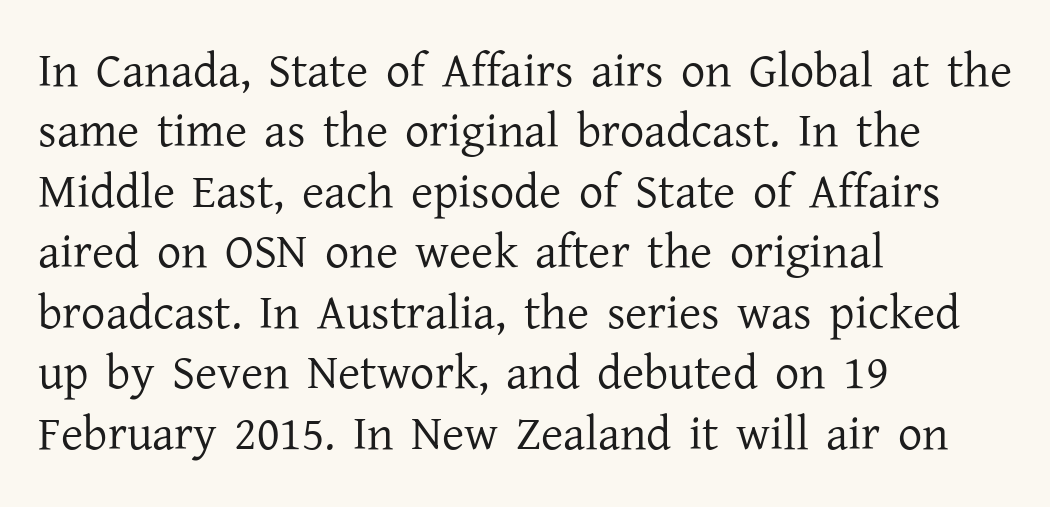
{"serif": "yes", "italic": "no", "bold": "no", "weight": "regular", "width": "normal", "stroke_contrast": "low", "x_height": "medium", "monospaced": "no", "underline": "no", "align": "left", "line_spacing": "normal", "line_spacing_ratio": 1.26, "letter_spacing": "normal", "letter_spacing_em": 0.0, "glyph_px": 48}
